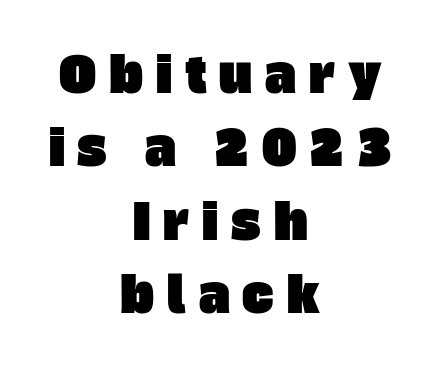
The image shows 48 px sans-serif type; set centered, normal line spacing (1.53x), unusually wide letter spacing (+0.27 em), not underlined; low stroke contrast and a large x-height.
